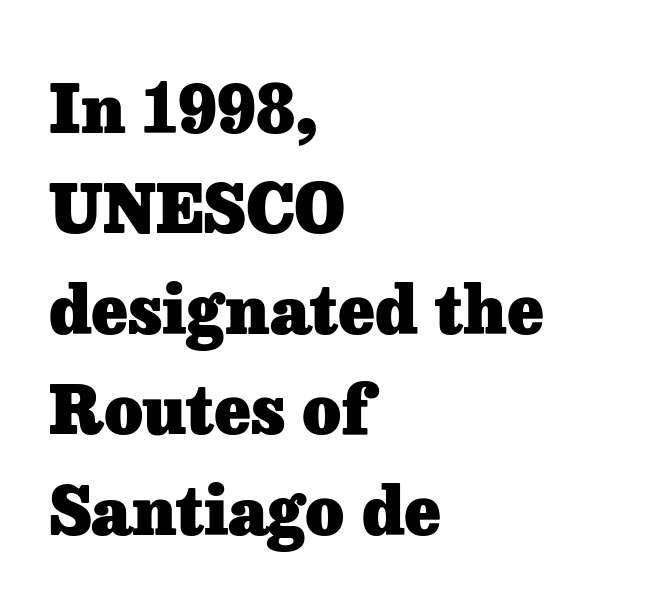
Q: Is the text bold? A: Yes.
Q: Is the text italic (slanted)? A: No, it is upright.
Q: Is the typeface a serif or a sans-serif typeface? A: Serif.
Q: Is the text underlined? A: No.
Q: How is the paragraph aligned? A: Left-aligned.
Q: Is the spacing between letters normal or unusually wide? A: Normal.
Q: Is the spacing between lines tight, normal or loose? A: Normal.
Q: Width (condensed, normal, or wide)? A: Normal.
Q: Stroke contrast? A: Low.
Q: x-height? A: Medium.
Q: Monospaced? A: No.
